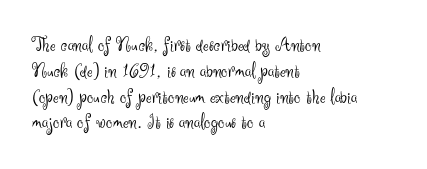
Visually the block forms a straight wall on the left and a jagged coastline on the right. This sample uses plain, unmodified letter spacing. The face looks like a standard text weight, possibly lighter. Check under the words: just untouched page. Does the lettering tilt? It doesn't — this is upright.
